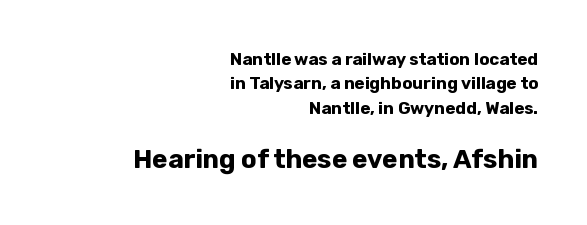
The image shows 26 px bold type, upright; set right-aligned, normal line spacing (1.44x), normal letter spacing, not underlined; the second (bottom) block is 1.53x larger.
